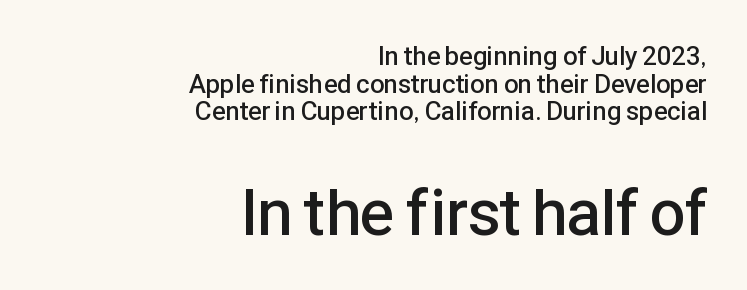
{"serif": "no", "italic": "no", "bold": "semi", "weight": "semibold", "width": "normal", "stroke_contrast": "low", "x_height": "medium", "monospaced": "no", "underline": "no", "align": "right", "line_spacing": "tight", "line_spacing_ratio": 1.06, "letter_spacing": "normal", "letter_spacing_em": 0.0, "larger_block": "second", "size_ratio": 2.46, "glyph_px": 64}
